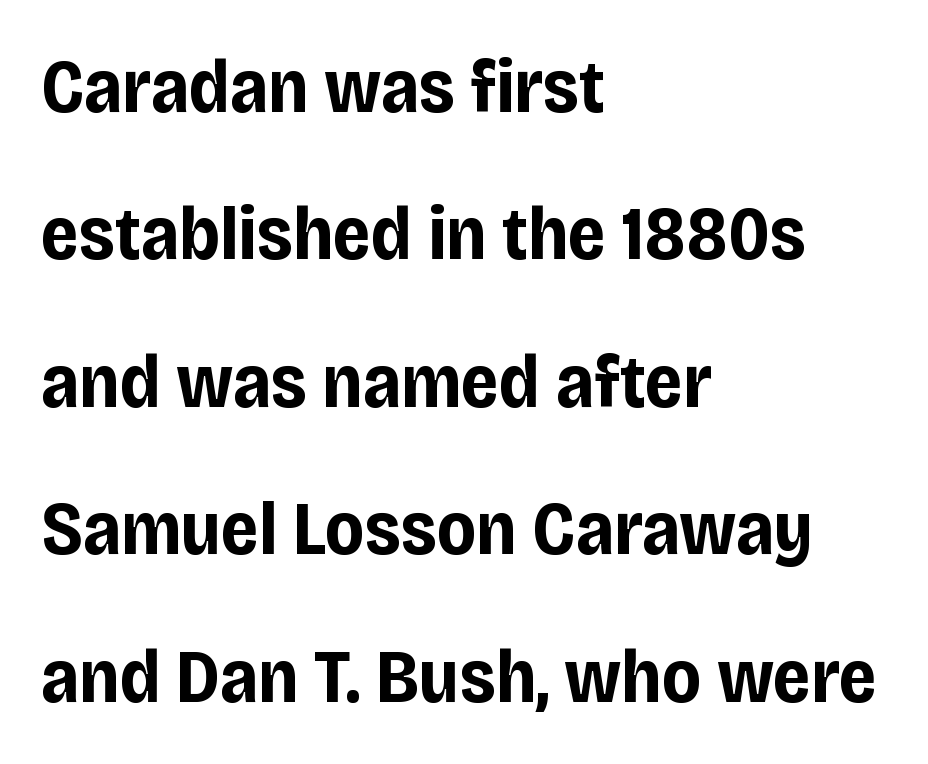
All the whitespace from short lines collects on the right. The gap between lines stays unmarked. Each new line begins a long way beneath the previous one. The characters look thick and weighty, a clear bold. The passage shown is typed in a proportional face where columns would drift.
